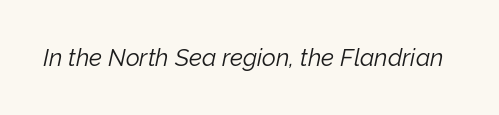
No extra tracking has been applied to these lines. Stems and bowls with no extra thickness — not bold. The whole block is typeset with a tilt. Beneath every word, the page is bare.
